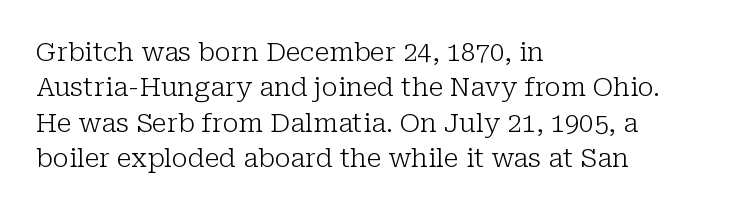
{"italic": "no", "bold": "no", "underline": "no", "align": "left", "line_spacing": "normal", "line_spacing_ratio": 1.36, "letter_spacing": "normal", "letter_spacing_em": 0.0, "glyph_px": 26}
